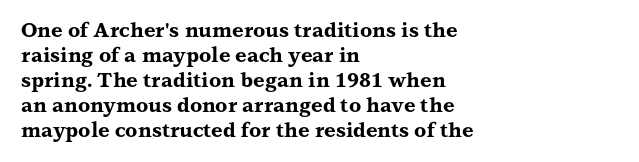
{"italic": "no", "bold": "yes", "underline": "no", "align": "left", "line_spacing": "normal", "line_spacing_ratio": 1.25, "letter_spacing": "normal", "letter_spacing_em": 0.0, "glyph_px": 20}
